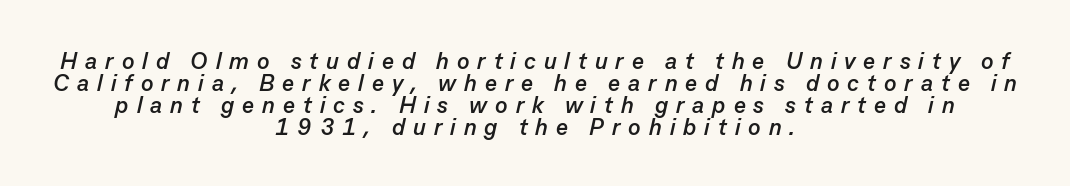
{"italic": "yes", "lean": "right", "slant_degrees": 13, "bold": "yes", "underline": "no", "align": "center", "line_spacing": "tight", "line_spacing_ratio": 0.96, "letter_spacing": "wide", "letter_spacing_em": 0.35, "glyph_px": 23}
